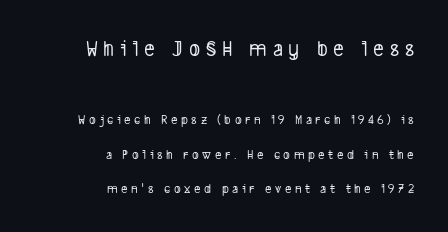
Q: Is the text underlined? A: No.
Q: How is the paragraph aligned? A: Right-aligned.
Q: Is the spacing between letters normal or unusually wide? A: Unusually wide.
Q: Is the spacing between lines tight, normal or loose? A: Loose.
Q: Which block of text is set in a larger size, the first (top) or the second (bottom)? A: The first (top) one.
